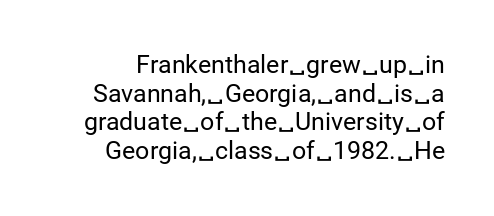
The image shows 25 px text type, upright; set tight line spacing (1.15x), normal letter spacing, not underlined.
